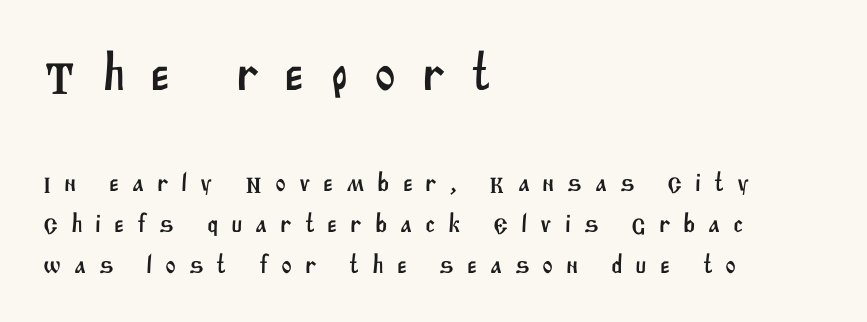
This rendering employs a face without finishing strokes, i.e., a sans-serif. Note the varied advance widths — an 'i' is clearly narrower than an 'm'. The earlier block is typeset at a bigger size than the later block. Is there much room between lines? A standard amount, neither cramped nor airy.
